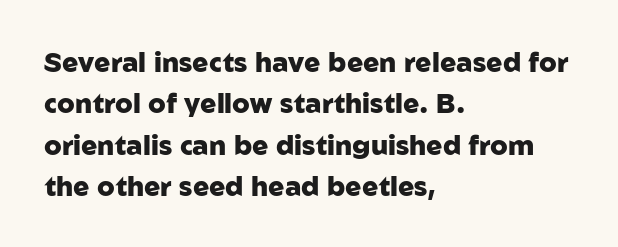
{"italic": "no", "bold": "yes", "underline": "no", "align": "left", "line_spacing": "normal", "line_spacing_ratio": 1.53, "letter_spacing": "normal", "letter_spacing_em": 0.0, "glyph_px": 27}
